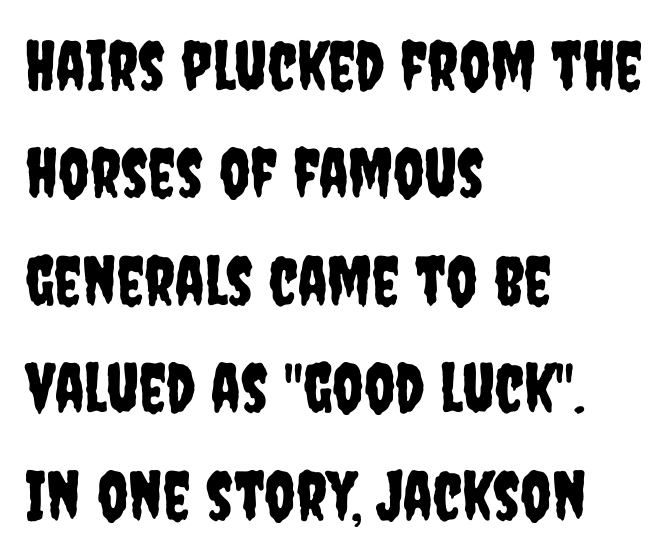
Q: Is the text italic (slanted)? A: No, it is upright.
Q: Is the typeface a serif or a sans-serif typeface? A: Sans-serif.
Q: Is the text underlined? A: No.
Q: How is the paragraph aligned? A: Left-aligned.
Q: Is the spacing between letters normal or unusually wide? A: Normal.
Q: Is the spacing between lines tight, normal or loose? A: Normal.
Q: Width (condensed, normal, or wide)? A: Condensed.
Q: Stroke contrast? A: Low.
Q: x-height? A: Large.
Q: Monospaced? A: No.
